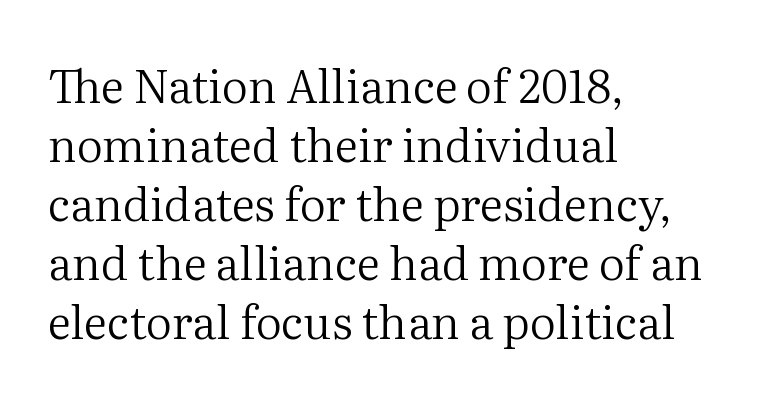
Q: Is the text bold? A: No.
Q: Is the text italic (slanted)? A: No, it is upright.
Q: Is the typeface a serif or a sans-serif typeface? A: Serif.
Q: Is the text underlined? A: No.
Q: How is the paragraph aligned? A: Left-aligned.
Q: Is the spacing between letters normal or unusually wide? A: Normal.
Q: Is the spacing between lines tight, normal or loose? A: Normal.
Q: Width (condensed, normal, or wide)? A: Normal.
Q: Stroke contrast? A: Medium.
Q: x-height? A: Medium.
Q: Monospaced? A: No.
